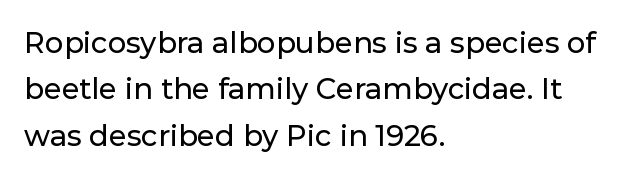
The image shows 29 px sans-serif type, upright; set left-aligned, normal line spacing (1.6x), normal letter spacing, not underlined; low stroke contrast and a medium x-height.
